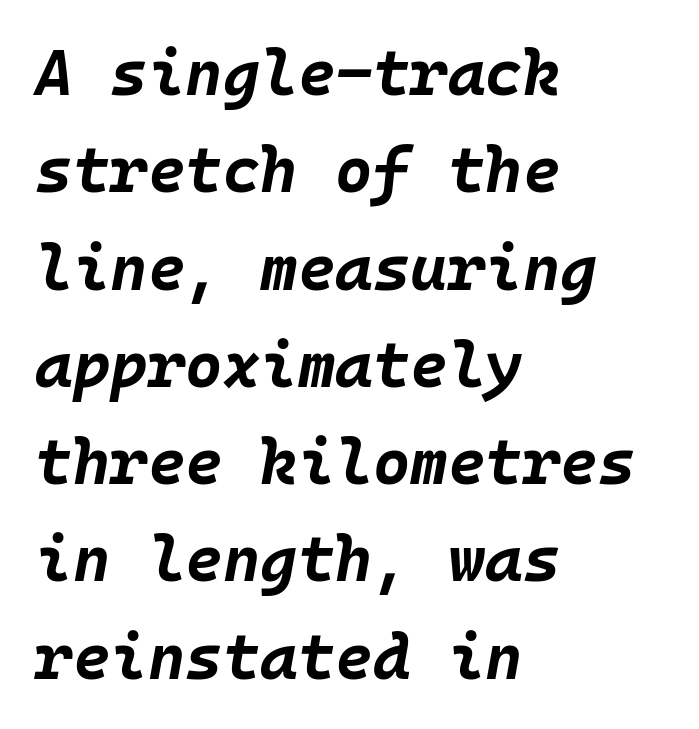
Q: Is the text bold? A: Yes.
Q: Is the text italic (slanted)? A: Yes, it leans right by about 10 degrees.
Q: Is the text underlined? A: No.
Q: How is the paragraph aligned? A: Left-aligned.
Q: Is the spacing between letters normal or unusually wide? A: Normal.
Q: Is the spacing between lines tight, normal or loose? A: Normal.
Q: Width (condensed, normal, or wide)? A: Normal.
Q: Stroke contrast? A: Low.
Q: x-height? A: Large.
Q: Monospaced? A: Yes.
